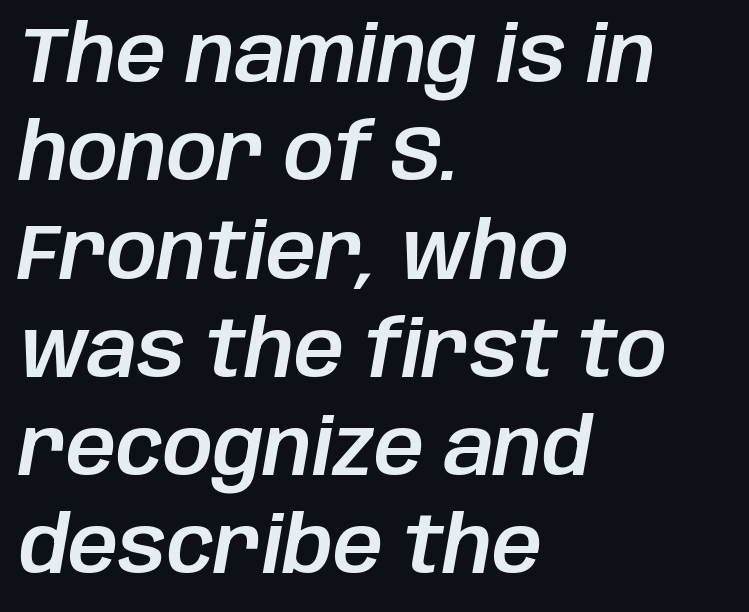
The image shows 78 px text type, italic (leaning right); set left-aligned, normal line spacing (1.26x), normal letter spacing, not underlined; low stroke contrast and a large x-height.
